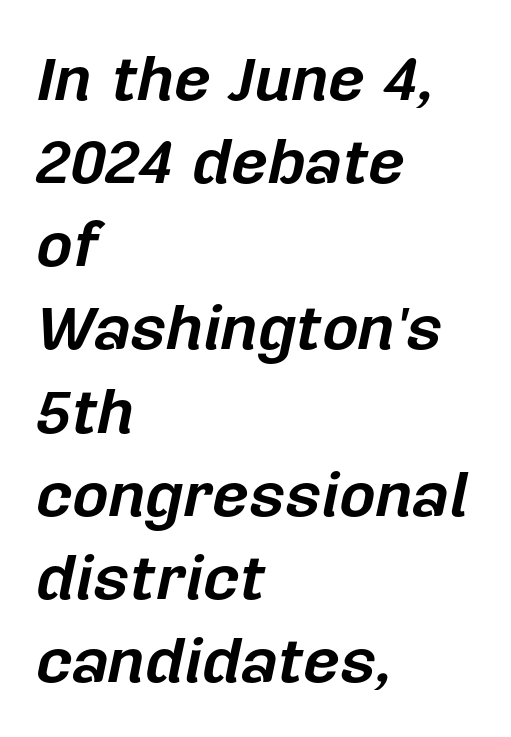
When letters slant like this, we call the style italic. Each line starts at the same left margin while the right side varies. Here the designer chose a conventional face with non-uniform glyph widths. Stroke thickness is high; the sample reads as a true bold.
